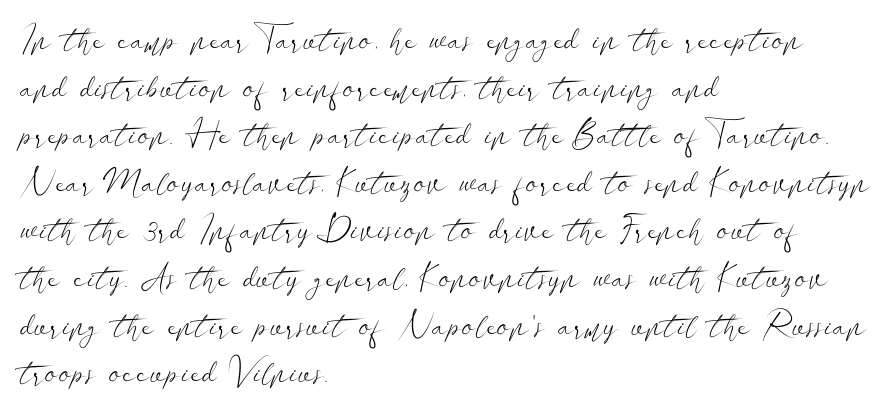
Q: Is the text bold? A: No.
Q: Is the text italic (slanted)? A: Yes.
Q: Is the typeface a serif or a sans-serif typeface? A: Sans-serif.
Q: Is the text underlined? A: No.
Q: How is the paragraph aligned? A: Left-aligned.
Q: Is the spacing between letters normal or unusually wide? A: Normal.
Q: Is the spacing between lines tight, normal or loose? A: Normal.
Q: Width (condensed, normal, or wide)? A: Wide.
Q: Stroke contrast? A: Low.
Q: x-height? A: Small.
Q: Monospaced? A: No.
